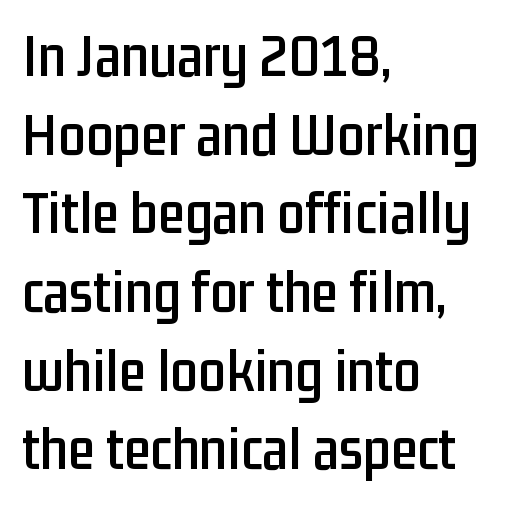
Q: Is the text italic (slanted)? A: No, it is upright.
Q: Is the typeface a serif or a sans-serif typeface? A: Sans-serif.
Q: Is the text underlined? A: No.
Q: How is the paragraph aligned? A: Left-aligned.
Q: Is the spacing between letters normal or unusually wide? A: Normal.
Q: Is the spacing between lines tight, normal or loose? A: Normal.
Q: Width (condensed, normal, or wide)? A: Condensed.
Q: Stroke contrast? A: Low.
Q: x-height? A: Medium.
Q: Monospaced? A: No.
